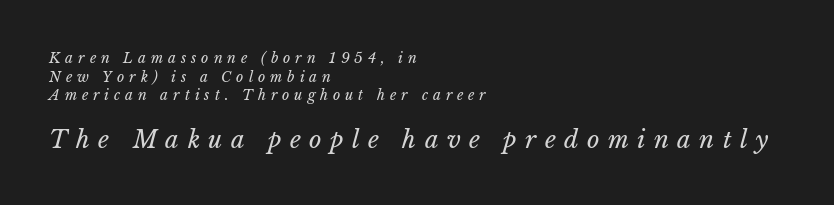
Q: Is the text bold? A: No.
Q: Is the text underlined? A: No.
Q: How is the paragraph aligned? A: Left-aligned.
Q: Is the spacing between letters normal or unusually wide? A: Unusually wide.
Q: Is the spacing between lines tight, normal or loose? A: Normal.
Q: Which block of text is set in a larger size, the first (top) or the second (bottom)? A: The second (bottom) one.
